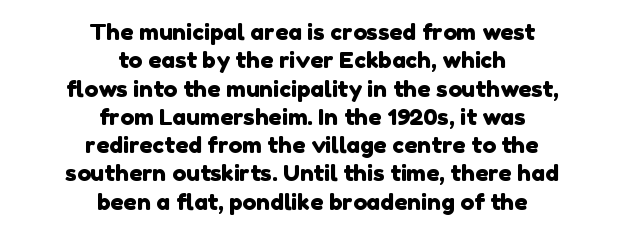
The image shows 23 px text type; set centered, line spacing 1.23x, normal letter spacing, not underlined.
